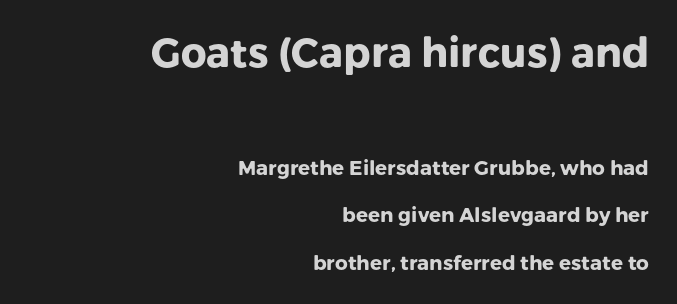
Q: Is the text bold? A: Yes.
Q: Is the text italic (slanted)? A: No, it is upright.
Q: Is the typeface a serif or a sans-serif typeface? A: Sans-serif.
Q: Is the text underlined? A: No.
Q: How is the paragraph aligned? A: Right-aligned.
Q: Is the spacing between letters normal or unusually wide? A: Normal.
Q: Is the spacing between lines tight, normal or loose? A: Loose.
Q: Which block of text is set in a larger size, the first (top) or the second (bottom)? A: The first (top) one.
Q: Width (condensed, normal, or wide)? A: Normal.
Q: Stroke contrast? A: Low.
Q: x-height? A: Medium.
Q: Monospaced? A: No.
